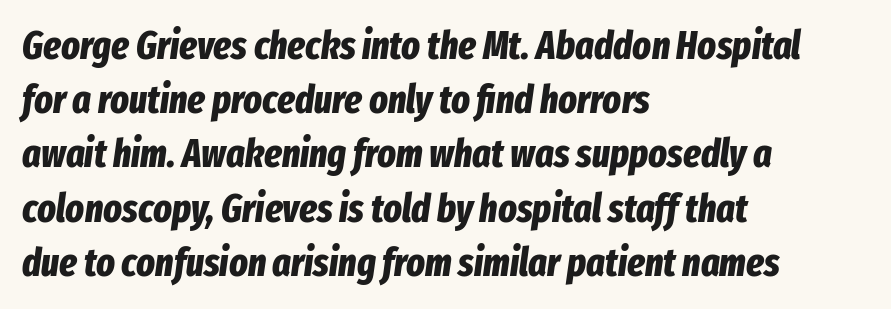
Q: Is the text bold? A: Yes.
Q: Is the text italic (slanted)? A: Yes, it leans right by about 8 degrees.
Q: Is the text underlined? A: No.
Q: How is the paragraph aligned? A: Left-aligned.
Q: Is the spacing between letters normal or unusually wide? A: Normal.
Q: Is the spacing between lines tight, normal or loose? A: Normal.
Q: Width (condensed, normal, or wide)? A: Condensed.
Q: Stroke contrast? A: Low.
Q: x-height? A: Medium.
Q: Monospaced? A: No.
